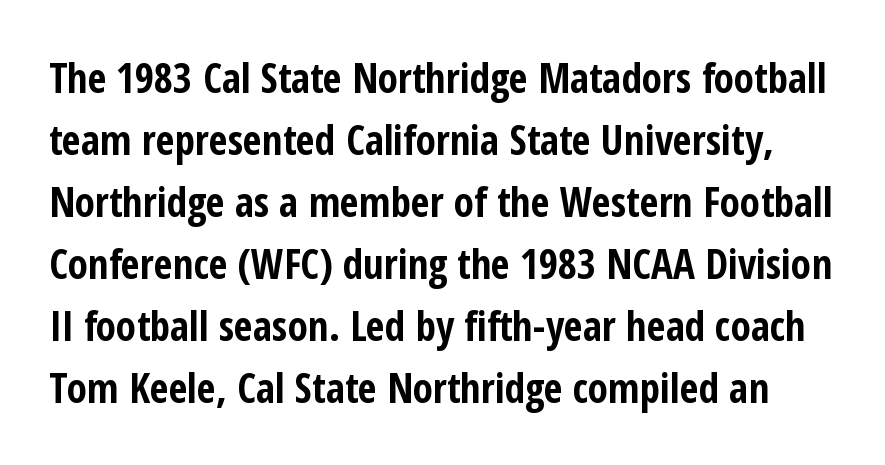
The image shows 41 px bold, condensed sans-serif type, upright; set normal line spacing (1.51x), normal letter spacing, not underlined; low stroke contrast and a medium x-height.
